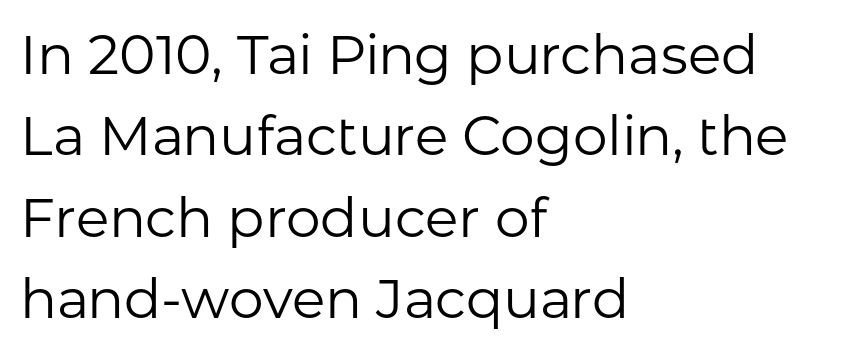
Q: Is the text bold? A: No.
Q: Is the text italic (slanted)? A: No, it is upright.
Q: Is the typeface a serif or a sans-serif typeface? A: Sans-serif.
Q: Is the text underlined? A: No.
Q: How is the paragraph aligned? A: Left-aligned.
Q: Is the spacing between letters normal or unusually wide? A: Normal.
Q: Is the spacing between lines tight, normal or loose? A: Normal.
Q: Width (condensed, normal, or wide)? A: Normal.
Q: Stroke contrast? A: Low.
Q: x-height? A: Medium.
Q: Monospaced? A: No.
